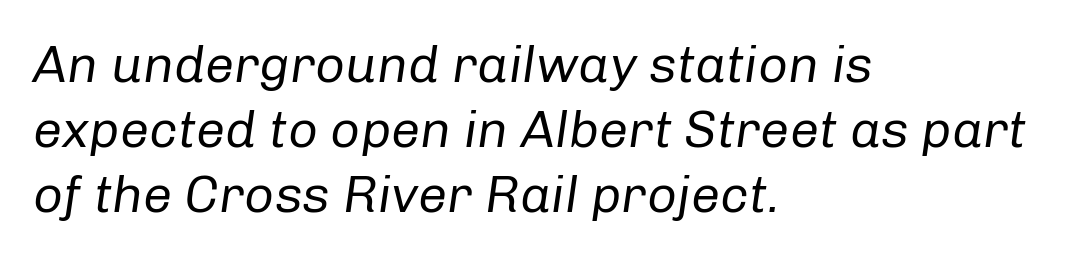
Is there much room between lines? A standard amount, neither cramped nor airy. Italic: yes, the glyphs are oblique. Stems and bowls with no extra thickness — not bold. Tracking here is standard; glyphs follow each other at the usual distance. Decoration check: the copy has no underline. You could not count columns in this text — the font is proportionally spaced.
